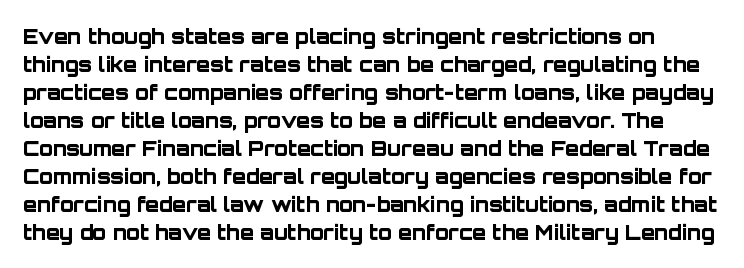
{"italic": "no", "bold": "yes", "underline": "no", "line_spacing": "normal", "line_spacing_ratio": 1.4, "letter_spacing": "normal", "letter_spacing_em": 0.0, "glyph_px": 20}
